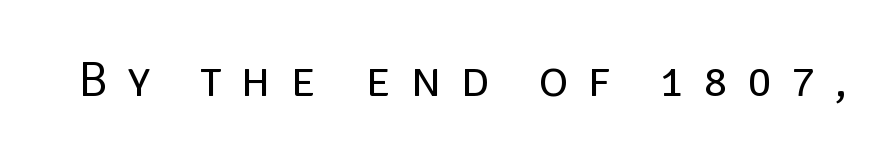
{"serif": "no", "italic": "no", "bold": "no", "weight": "regular", "width": "normal", "stroke_contrast": "low", "x_height": "large", "monospaced": "no", "underline": "no", "letter_spacing": "wide", "letter_spacing_em": 0.39, "glyph_px": 50}
